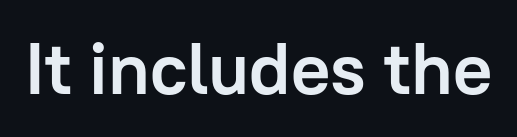
The image shows 73 px semibold sans-serif type, upright; set normal letter spacing, not underlined; low stroke contrast and a medium x-height.
